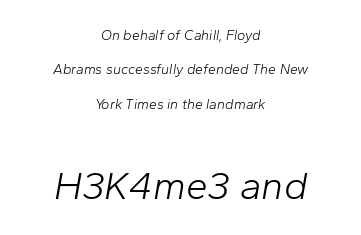
The image shows 39 px light type, italic (leaning right); set centered, loose line spacing (2.46x), normal letter spacing, not underlined; the second (bottom) block is 2.79x larger; low stroke contrast and a medium x-height.
